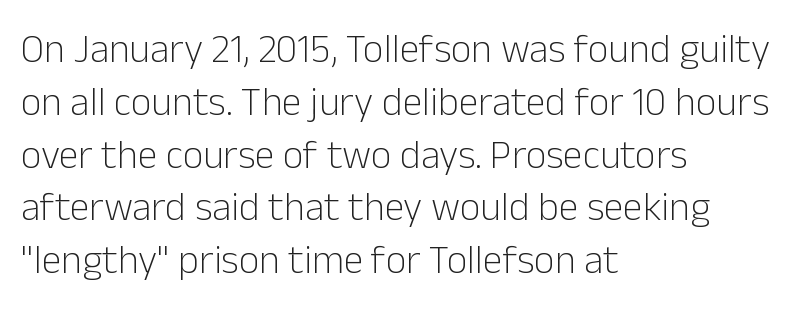
The image shows 40 px light sans-serif type, upright; set left-aligned, normal line spacing (1.32x), normal letter spacing, not underlined; low stroke contrast and a medium x-height.
